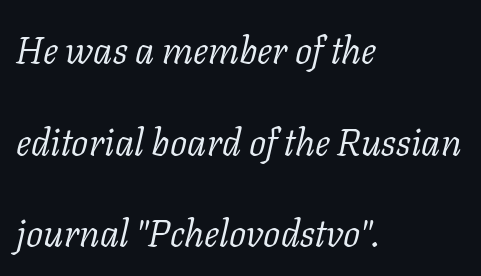
Q: Is the text bold? A: No.
Q: Is the text italic (slanted)? A: Yes, it leans right by about 11 degrees.
Q: Is the typeface a serif or a sans-serif typeface? A: Serif.
Q: Is the text underlined? A: No.
Q: How is the paragraph aligned? A: Left-aligned.
Q: Is the spacing between letters normal or unusually wide? A: Normal.
Q: Is the spacing between lines tight, normal or loose? A: Loose.
Q: Width (condensed, normal, or wide)? A: Normal.
Q: Stroke contrast? A: Low.
Q: x-height? A: Medium.
Q: Monospaced? A: No.
